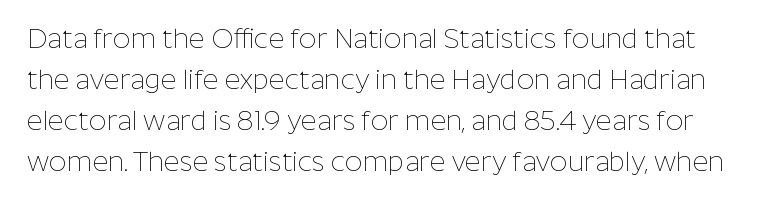
Q: Is the text bold? A: No.
Q: Is the text italic (slanted)? A: No, it is upright.
Q: Is the text underlined? A: No.
Q: Is the spacing between letters normal or unusually wide? A: Normal.
Q: Is the spacing between lines tight, normal or loose? A: Normal.
